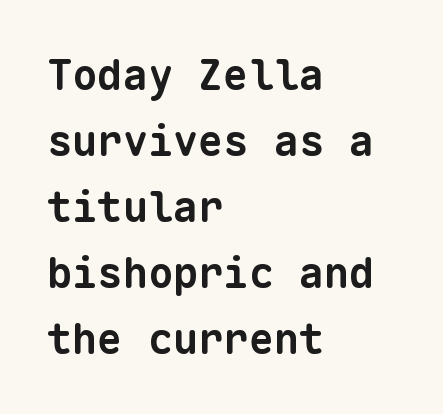
Q: Is the text bold? A: Yes.
Q: Is the typeface a serif or a sans-serif typeface? A: Sans-serif.
Q: Is the text underlined? A: No.
Q: How is the paragraph aligned? A: Left-aligned.
Q: Is the spacing between letters normal or unusually wide? A: Normal.
Q: Is the spacing between lines tight, normal or loose? A: Normal.
Q: Width (condensed, normal, or wide)? A: Normal.
Q: Stroke contrast? A: Low.
Q: x-height? A: Medium.
Q: Monospaced? A: Yes.
